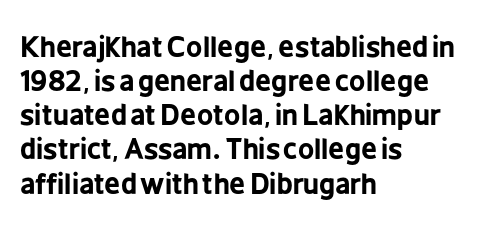
The image shows 28 px bold, condensed sans-serif type, upright; set left-aligned, line spacing 1.22x, normal letter spacing, not underlined; low stroke contrast and a medium x-height.
